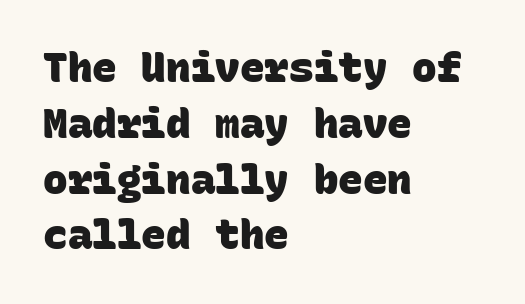
{"serif": "no", "bold": "yes", "weight": "heavy", "width": "normal", "stroke_contrast": "low", "x_height": "large", "monospaced": "yes", "underline": "no", "align": "left", "line_spacing": "normal", "line_spacing_ratio": 1.36, "letter_spacing": "normal", "letter_spacing_em": 0.0, "glyph_px": 41}
